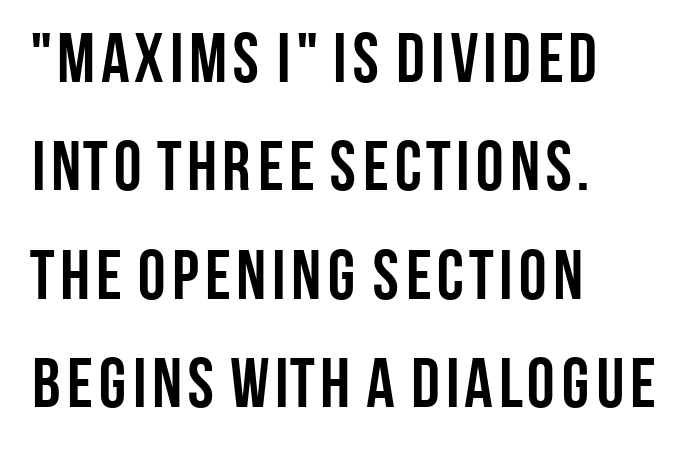
{"serif": "no", "italic": "no", "bold": "yes", "weight": "semibold", "width": "condensed", "stroke_contrast": "low", "x_height": "large", "monospaced": "no", "underline": "no", "align": "left", "line_spacing": "normal", "line_spacing_ratio": 1.55, "letter_spacing": "normal", "letter_spacing_em": 0.0, "glyph_px": 70}
